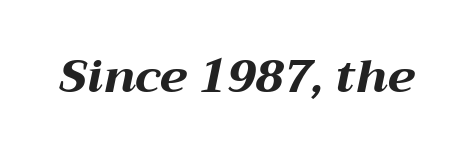
Typesetter's note: full bold, strokes at maximum text heaviness. Descenders hang freely into open space. Observe the lean: these are italic letterforms. The passage shown is typed in a proportional face where columns would drift.
